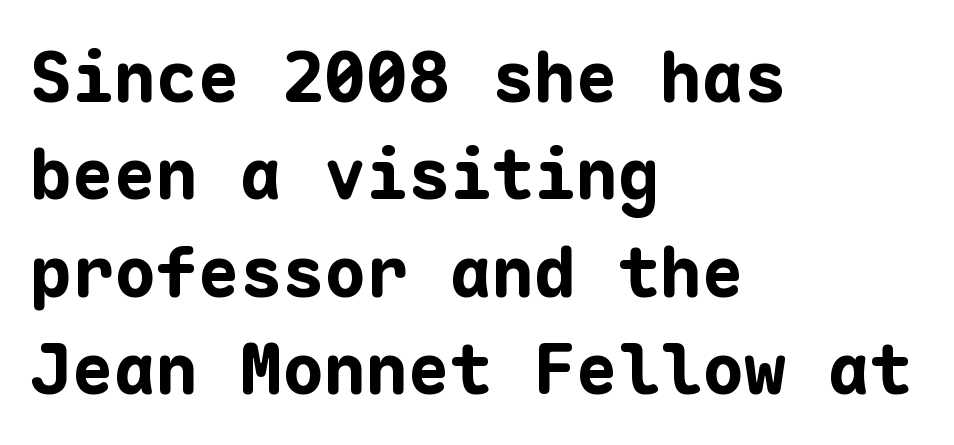
{"serif": "no", "italic": "no", "bold": "yes", "weight": "bold", "width": "normal", "stroke_contrast": "low", "x_height": "medium", "monospaced": "yes", "underline": "no", "align": "left", "line_spacing": "normal", "line_spacing_ratio": 1.39, "letter_spacing": "normal", "letter_spacing_em": 0.0, "glyph_px": 70}
